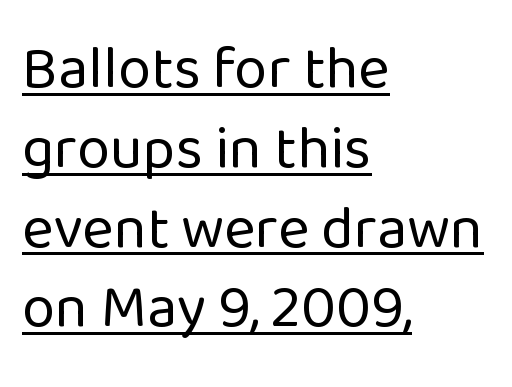
Q: Is the text bold? A: No.
Q: Is the text italic (slanted)? A: No, it is upright.
Q: Is the typeface a serif or a sans-serif typeface? A: Sans-serif.
Q: Is the text underlined? A: Yes.
Q: How is the paragraph aligned? A: Left-aligned.
Q: Is the spacing between letters normal or unusually wide? A: Normal.
Q: Is the spacing between lines tight, normal or loose? A: Normal.
Q: Width (condensed, normal, or wide)? A: Normal.
Q: Stroke contrast? A: Low.
Q: x-height? A: Medium.
Q: Monospaced? A: No.
